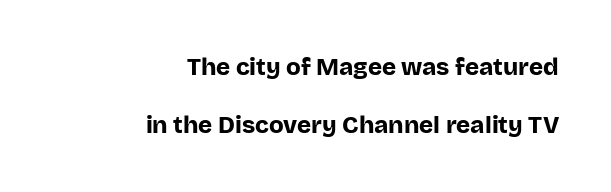
Q: Is the text bold? A: Yes.
Q: Is the text italic (slanted)? A: No, it is upright.
Q: Is the text underlined? A: No.
Q: How is the paragraph aligned? A: Right-aligned.
Q: Is the spacing between letters normal or unusually wide? A: Normal.
Q: Is the spacing between lines tight, normal or loose? A: Loose.
